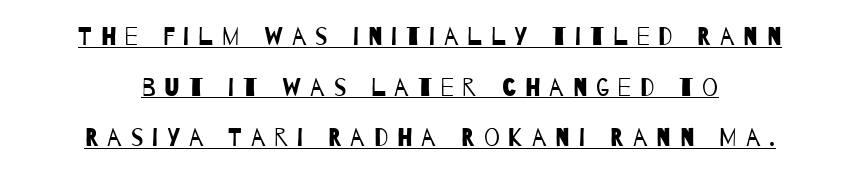
The image shows 25 px text type; set centered, loose line spacing (2.03x), unusually wide letter spacing (+0.35 em), underlined.
